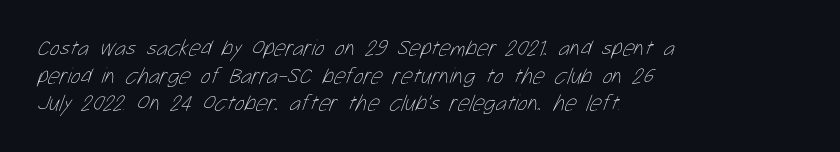
The image shows 23 px text type; set left-aligned, line spacing 1.2x, normal letter spacing, not underlined.
